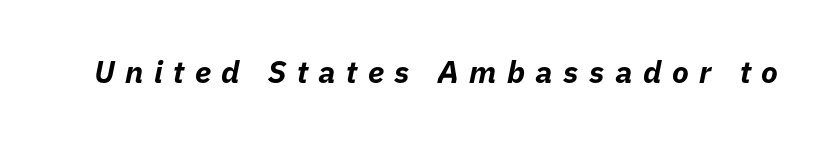
No word sits above an underline. There's an unmistakable incline to the writing here. Bold? Absolutely — the strokes are thick and heavy. Looks like regular typesetting: each glyph gets only the width it needs. Tracking here is generous; glyphs stand well apart from one another.
